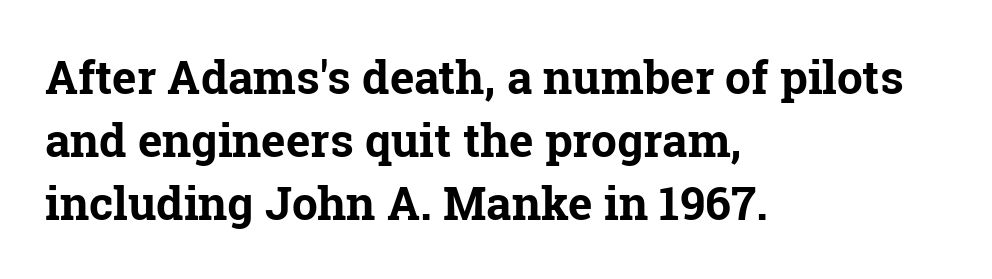
The image shows 46 px bold serif type, upright; set left-aligned, normal line spacing (1.37x), normal letter spacing, not underlined; low stroke contrast and a medium x-height.
